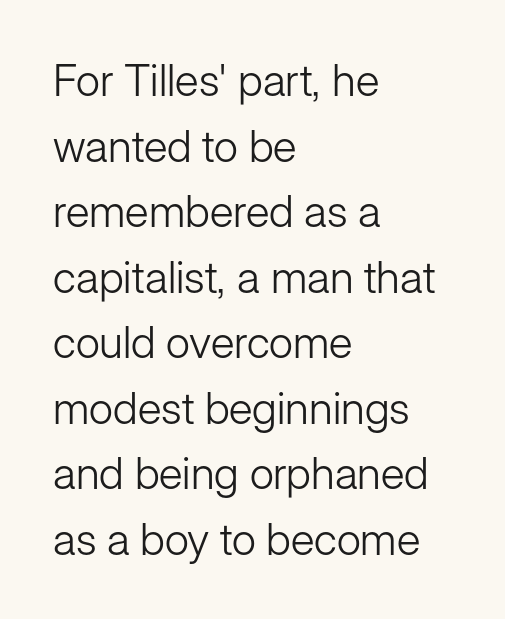
This is roman type, the default non-slanted kind. The letters advance in unequal steps, a hallmark of proportional type. Layout note: lines flush left. The designer went with a sans here, leaving each stem footless. Descenders hang freely into open space.
